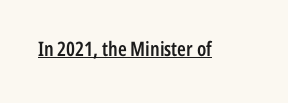
{"italic": "no", "bold": "semi", "underline": "yes", "letter_spacing": "normal", "letter_spacing_em": 0.0, "glyph_px": 20}
